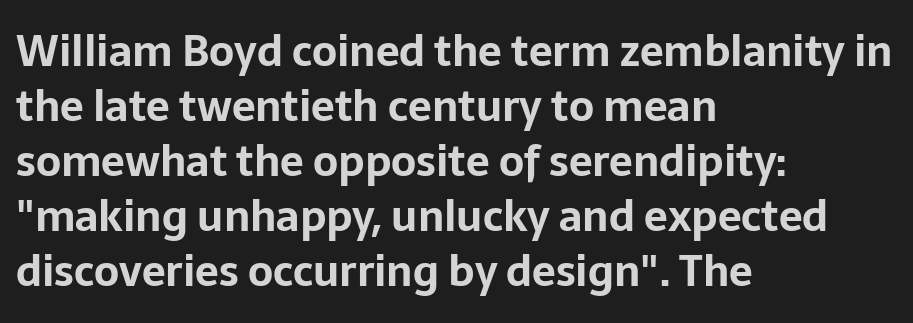
The image shows 42 px bold sans-serif type, upright; set left-aligned, normal line spacing (1.31x), normal letter spacing, not underlined; low stroke contrast and a medium x-height.
